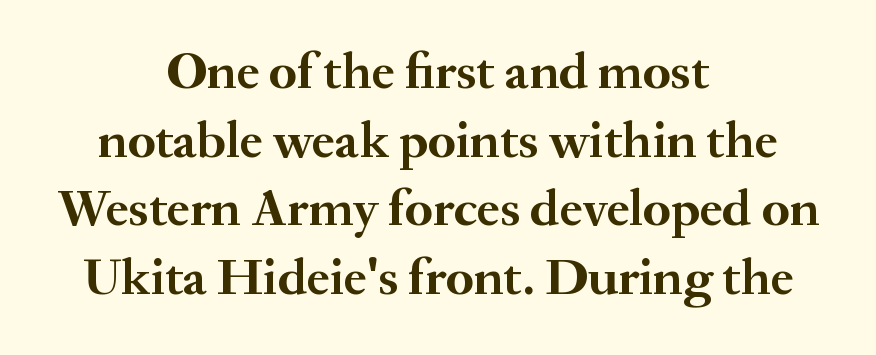
The image shows 52 px semibold serif type, upright; set centered, normal line spacing (1.32x), normal letter spacing, not underlined; medium stroke contrast and a small x-height.
